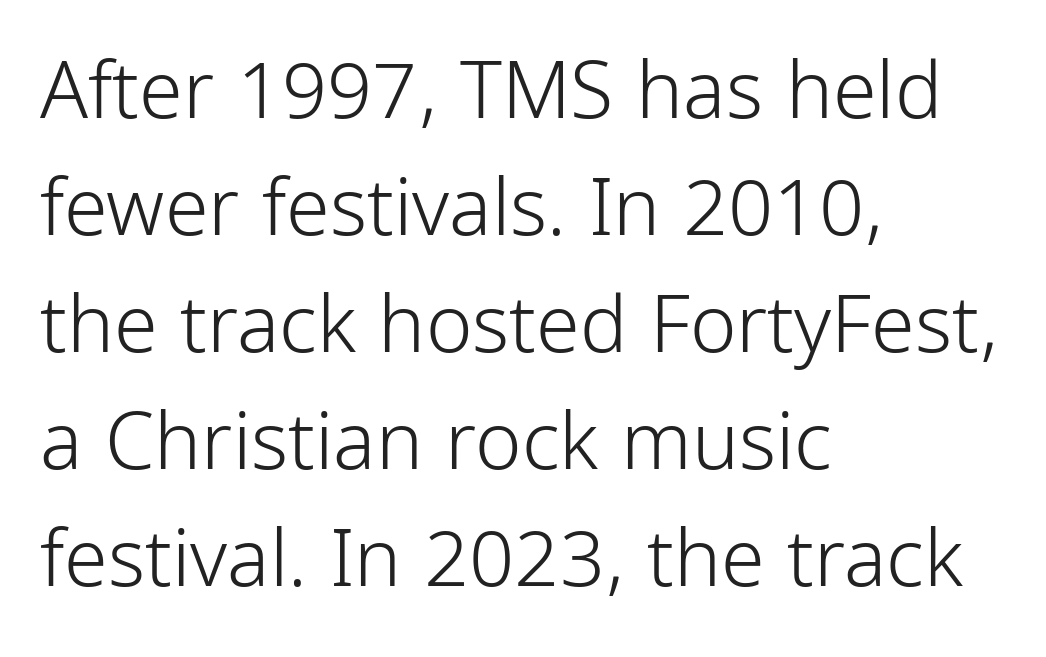
A typesetter would call this leading conventional body-copy spacing. Line beginnings align vertically; line endings do not. Character widths vary here, with narrow letters taking less room than wide ones. Caption: face not bold, strokes unweighted.
